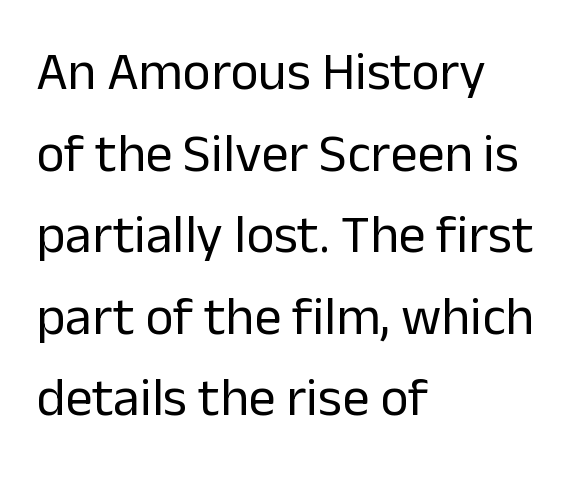
The image shows 54 px regular-weight sans-serif type, upright; set left-aligned, normal line spacing (1.51x), normal letter spacing, not underlined; low stroke contrast and a medium x-height.
